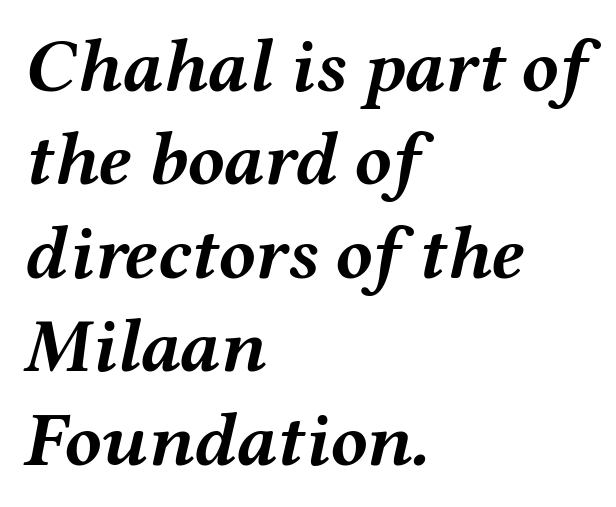
{"italic": "yes", "lean": "right", "slant_degrees": 12, "bold": "yes", "weight": "semibold", "width": "wide", "stroke_contrast": "medium", "x_height": "medium", "monospaced": "no", "underline": "no", "align": "left", "line_spacing_ratio": 1.23, "letter_spacing": "normal", "letter_spacing_em": 0.0, "glyph_px": 76}
